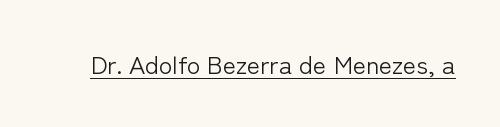
The letterforms sit at book weight or below. Posture: upright roman. Here the glyphs are tracked normally, forming tight word shapes. The words here are underlined.
